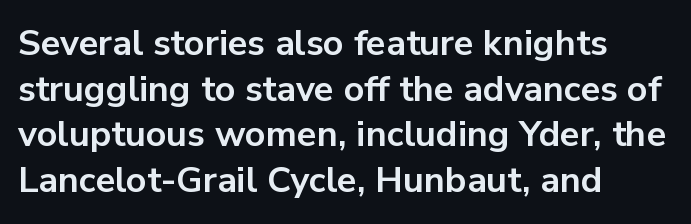
The image shows 36 px bold sans-serif type, upright; set left-aligned, normal line spacing (1.27x), normal letter spacing, not underlined; low stroke contrast and a medium x-height.
